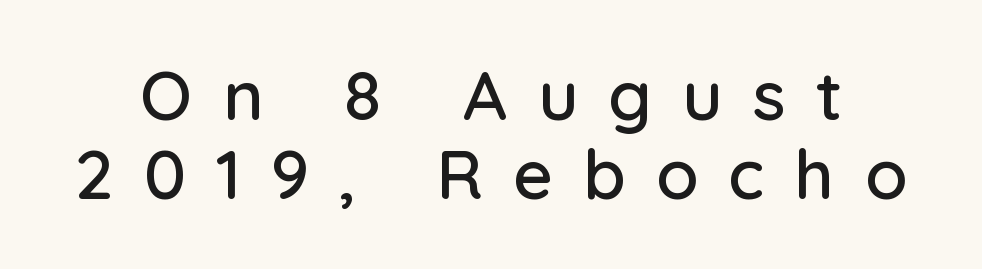
The image shows 69 px sans-serif type, upright; set tight line spacing (1.15x), unusually wide letter spacing (+0.44 em), not underlined; low stroke contrast and a medium x-height.
